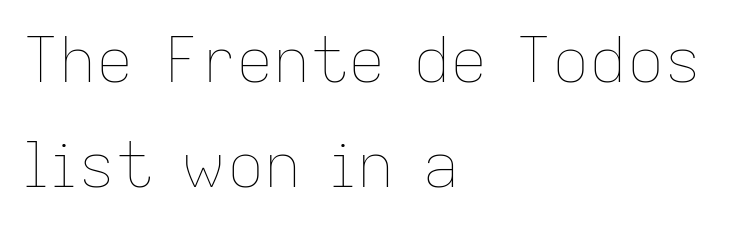
Q: Is the text bold? A: No.
Q: Is the text italic (slanted)? A: No, it is upright.
Q: Is the text underlined? A: No.
Q: How is the paragraph aligned? A: Left-aligned.
Q: Is the spacing between letters normal or unusually wide? A: Normal.
Q: Is the spacing between lines tight, normal or loose? A: Normal.
Q: Width (condensed, normal, or wide)? A: Normal.
Q: Stroke contrast? A: Low.
Q: x-height? A: Medium.
Q: Monospaced? A: No.
